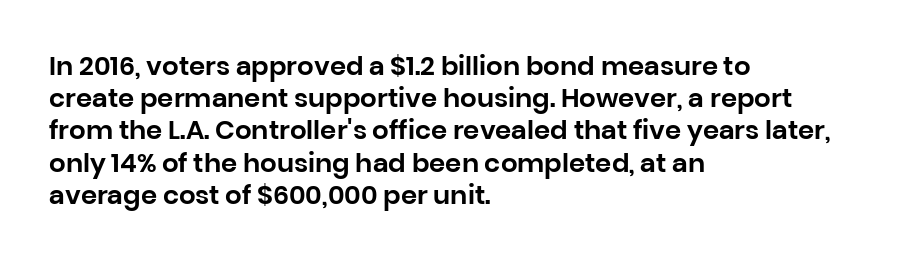
Q: Is the text italic (slanted)? A: No, it is upright.
Q: Is the text underlined? A: No.
Q: How is the paragraph aligned? A: Left-aligned.
Q: Is the spacing between letters normal or unusually wide? A: Normal.
